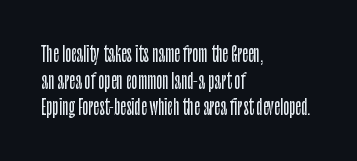
Q: Is the text italic (slanted)? A: No, it is upright.
Q: Is the text underlined? A: No.
Q: How is the paragraph aligned? A: Left-aligned.
Q: Is the spacing between letters normal or unusually wide? A: Normal.
Q: Is the spacing between lines tight, normal or loose? A: Normal.
